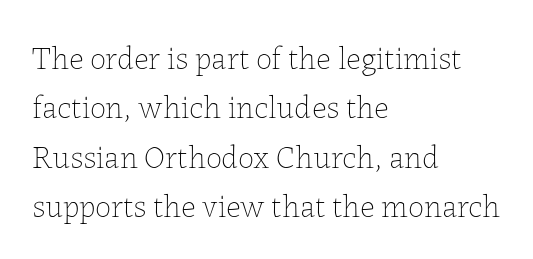
{"italic": "no", "bold": "no", "weight": "thin", "width": "normal", "stroke_contrast": "low", "x_height": "medium", "monospaced": "no", "underline": "no", "align": "left", "line_spacing": "normal", "line_spacing_ratio": 1.54, "letter_spacing": "normal", "letter_spacing_em": 0.0, "glyph_px": 32}
